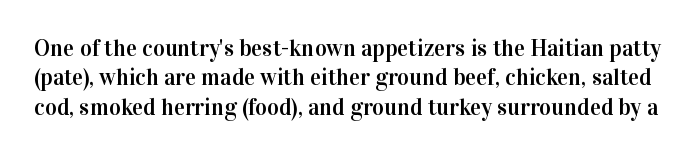
{"italic": "no", "underline": "no", "line_spacing": "normal", "line_spacing_ratio": 1.28, "letter_spacing": "normal", "letter_spacing_em": 0.0, "glyph_px": 23}
